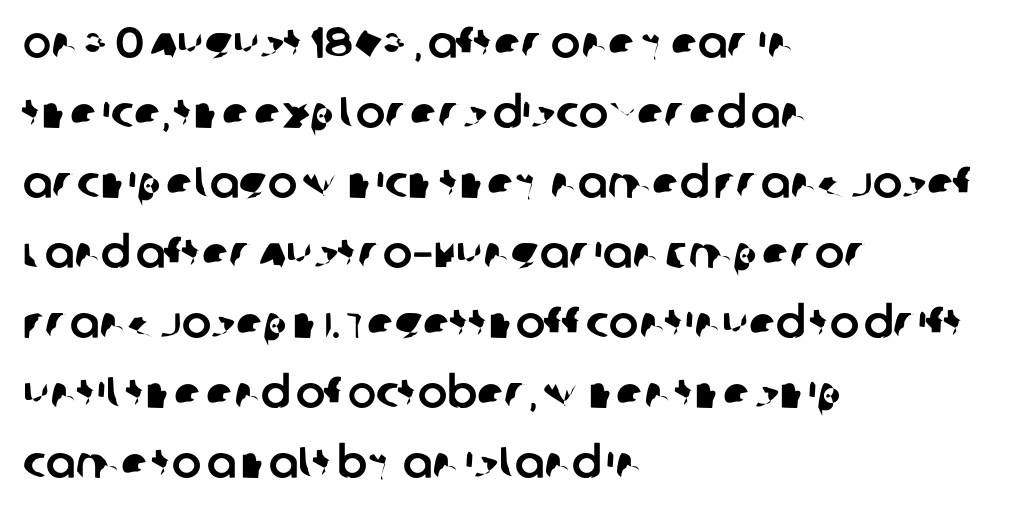
Quick note: interline space is typical. Nothing unusual about the tracking: characters are spaced as the font intends. Look at the bottom of the vertical strokes: they stop flat, with no serifs. The lines are quadded left. The letters advance in unequal steps, a hallmark of proportional type. Check under the words: just untouched page.
